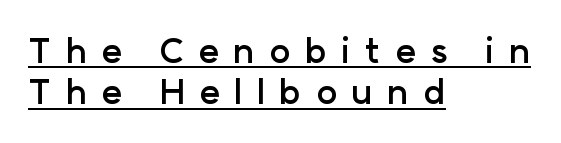
Note: no serifs on the glyphs. A typesetter would call this proportional, since set widths differ per character. A student would call this left alignment; a typographer would say flush left, rag right. Loose tracking; the words dissolve into strings of separated letters. The glyphs are accompanied by a horizontal stroke just below them.
